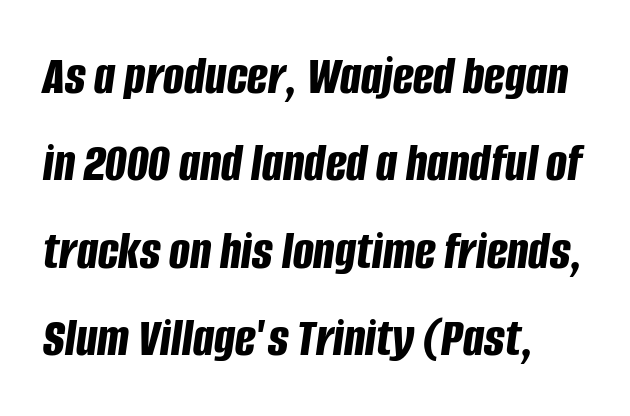
Unmarked baselines from the first word to the last. A typesetter would call this proportional, since set widths differ per character. Each glyph is drawn with heavy, bold strokes. No extra tracking has been applied to these lines. Successive baselines arrive at the customary interval. In terms of posture, this sample is oblique.
